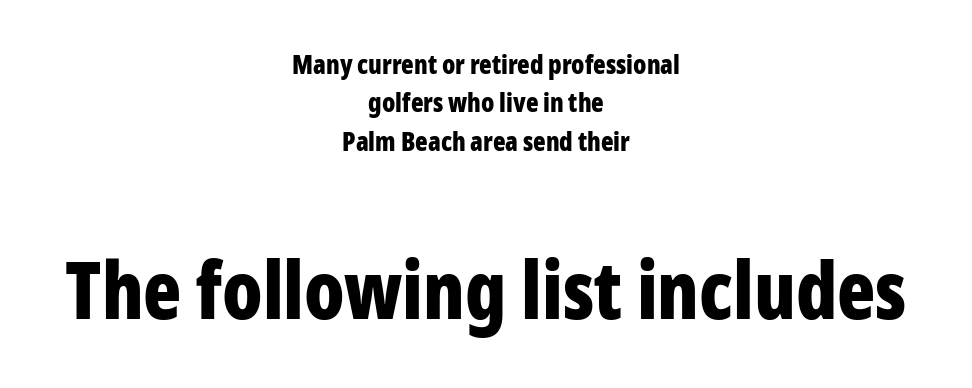
Descenders hang freely into open space. The designer left line spacing at the default. This is heavy type, rendered in bold. Honestly, the letter spacing is just normal — you wouldn't notice it. The rendering uses natural spacing where letterforms have individual widths.
